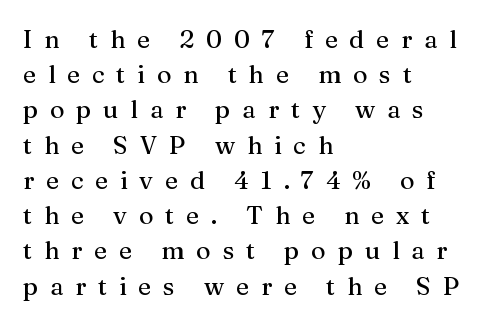
{"italic": "no", "underline": "no", "align": "left", "line_spacing": "normal", "line_spacing_ratio": 1.41, "letter_spacing": "wide", "letter_spacing_em": 0.47, "glyph_px": 25}
